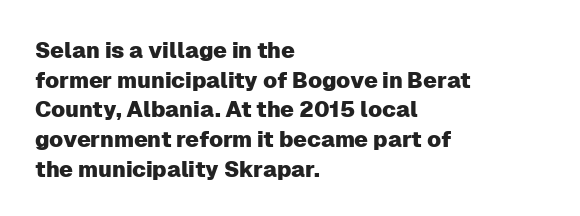
The passage shown stacks its lines at a standard gap. Look at the tracking — it's just the regular setting, nothing added. A typesetter would mark this as roman, not italic. Underlining? Definitely not there. One-word summary of the alignment: left.
